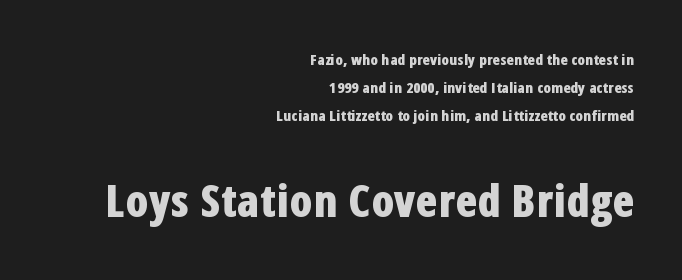
The image shows 45 px bold, condensed sans-serif type, upright; set right-aligned, line spacing 1.87x, normal letter spacing, not underlined; the second (bottom) block is 3.0x larger; low stroke contrast and a medium x-height.
